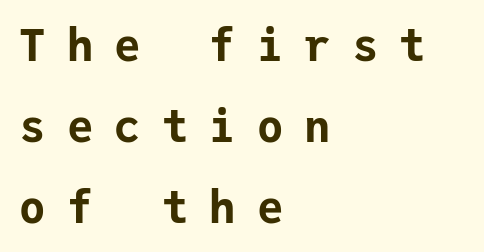
{"serif": "no", "italic": "no", "bold": "yes", "weight": "bold", "width": "normal", "stroke_contrast": "low", "x_height": "medium", "monospaced": "yes", "underline": "no", "align": "left", "line_spacing_ratio": 1.84, "letter_spacing": "wide", "letter_spacing_em": 0.48, "glyph_px": 44}
